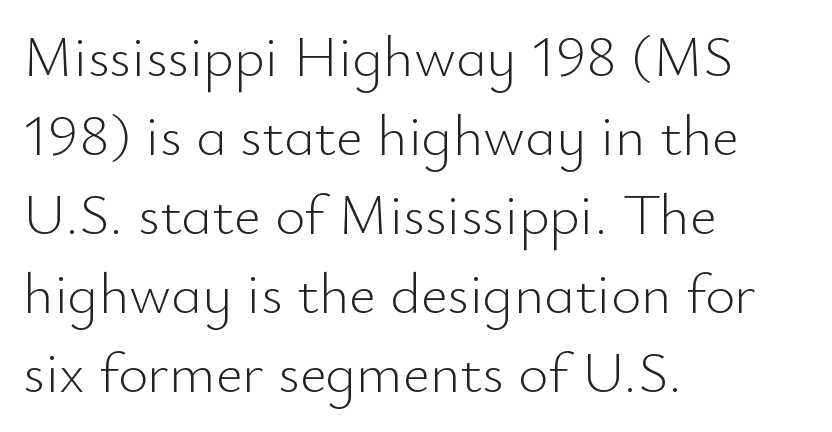
{"serif": "no", "italic": "no", "bold": "no", "weight": "light", "width": "normal", "stroke_contrast": "low", "x_height": "small", "monospaced": "no", "underline": "no", "align": "left", "line_spacing": "normal", "line_spacing_ratio": 1.36, "letter_spacing": "normal", "letter_spacing_em": 0.0, "glyph_px": 58}
